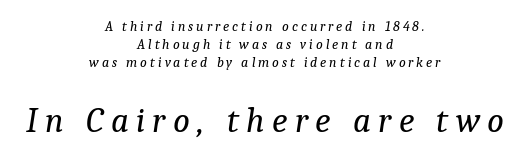
Which margin do the lines hug? Neither — every line sits in the middle. A typesetter would call this proportional, since set widths differ per character. Each row of text sits above clean, open space. Bold? No — there's no thickening of the strokes. The face used here is seriffed, in the tradition of book romans. Glyph-to-glyph distance is far greater than everyday printed text.
